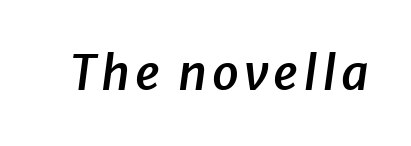
Q: Is the text bold? A: Semi-bold.
Q: Is the text italic (slanted)? A: Yes, it leans right by about 8 degrees.
Q: Is the text underlined? A: No.
Q: Width (condensed, normal, or wide)? A: Normal.
Q: Stroke contrast? A: Low.
Q: x-height? A: Medium.
Q: Monospaced? A: No.
